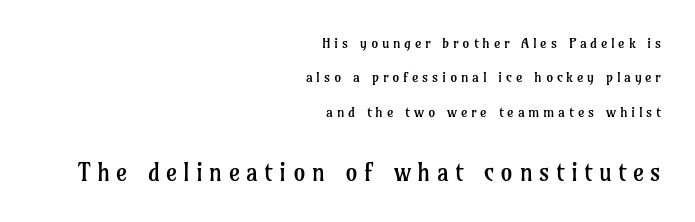
Do the letters lean? They stand straight. Is the letter spacing exaggerated? Yes — the characters are pushed far apart. Airy leading. Only glyphs here, with clear space below each row. The face looks like a standard text weight, possibly lighter.
